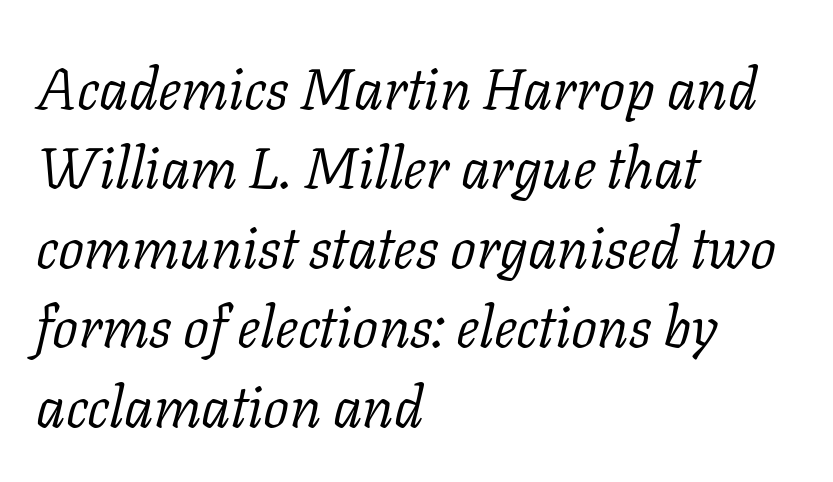
The image shows 58 px light serif type, italic (leaning right); set left-aligned, normal line spacing (1.37x), normal letter spacing, not underlined; low stroke contrast and a medium x-height.
